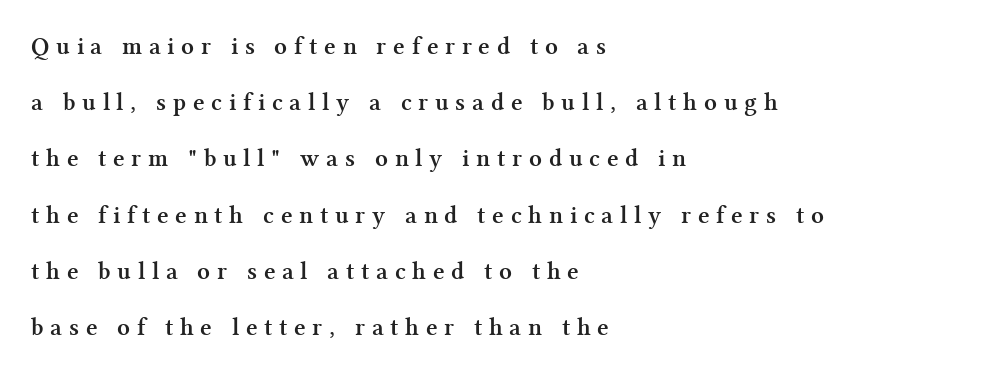
The image shows 25 px bold type, upright; set left-aligned, loose line spacing (2.25x), unusually wide letter spacing (+0.27 em), not underlined.
